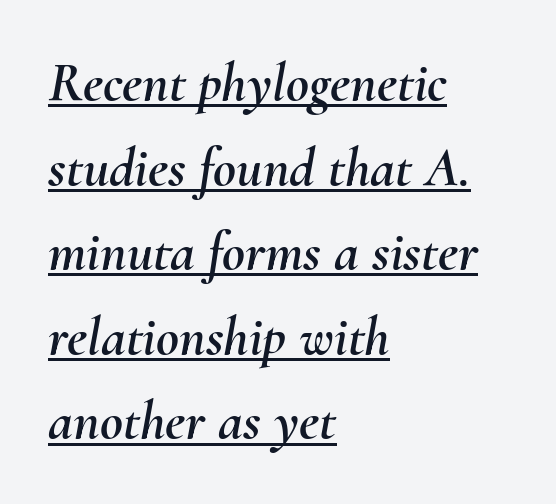
{"italic": "yes", "lean": "right", "slant_degrees": 10, "width": "normal", "stroke_contrast": "medium", "x_height": "small", "monospaced": "no", "underline": "yes", "align": "left", "line_spacing": "normal", "line_spacing_ratio": 1.51, "letter_spacing": "normal", "letter_spacing_em": 0.0, "glyph_px": 56}
